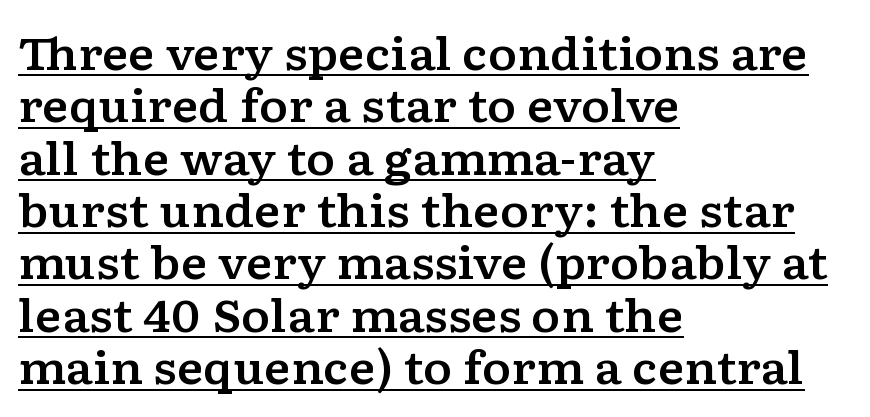
Q: Is the text italic (slanted)? A: No, it is upright.
Q: Is the typeface a serif or a sans-serif typeface? A: Serif.
Q: Is the text underlined? A: Yes.
Q: How is the paragraph aligned? A: Left-aligned.
Q: Is the spacing between letters normal or unusually wide? A: Normal.
Q: Width (condensed, normal, or wide)? A: Wide.
Q: Stroke contrast? A: Low.
Q: x-height? A: Medium.
Q: Monospaced? A: No.
